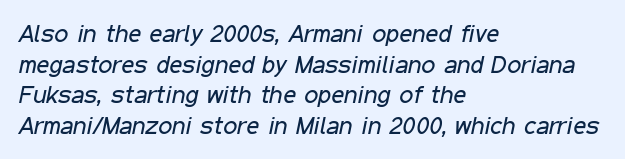
{"italic": "yes", "lean": "right", "slant_degrees": 11, "bold": "no", "underline": "no", "align": "left", "line_spacing_ratio": 1.23, "letter_spacing": "normal", "letter_spacing_em": 0.0, "glyph_px": 25}
